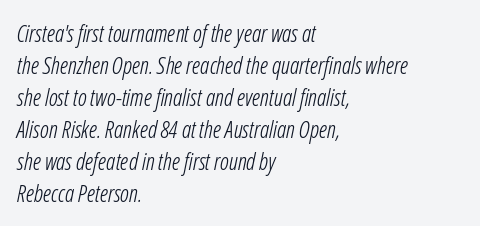
The image shows 23 px text type, italic (leaning right); set left-aligned, normal line spacing (1.39x), normal letter spacing, not underlined.
